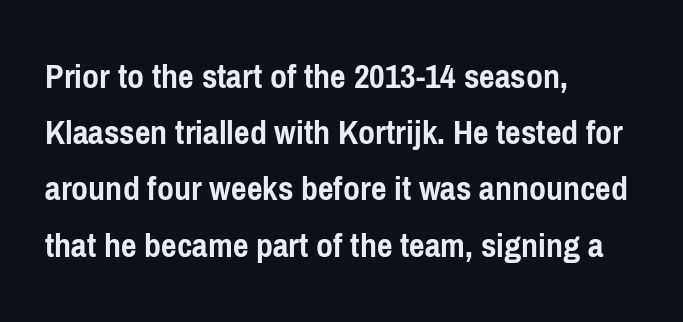
The image shows 37 px semibold, condensed sans-serif type, upright; set left-aligned, normal line spacing (1.52x), normal letter spacing, not underlined; low stroke contrast and a medium x-height.
